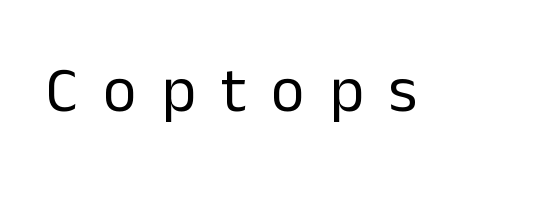
The image shows 64 px regular-weight sans-serif type, upright; set unusually wide letter spacing (+0.39 em), not underlined; low stroke contrast and a medium x-height.
